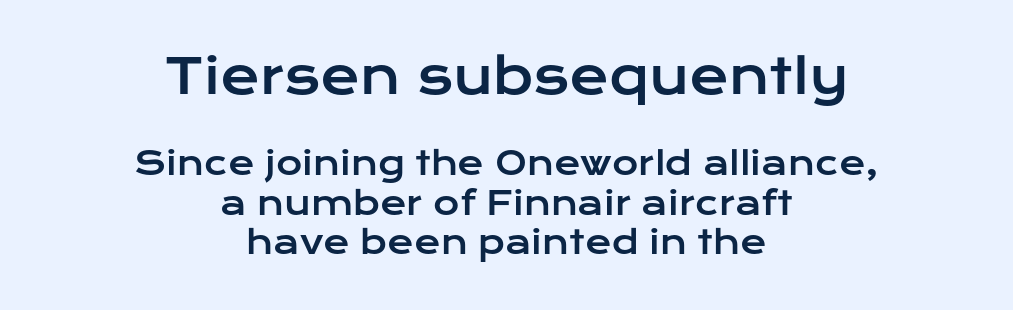
You can tell from the bare stems that sans-serif type was used. Looks like regular typesetting: each glyph gets only the width it needs. Any mark beneath the type? The region is blank. The letters stand upright; this is a roman face. In this sample the first text group is rendered at the bigger scale. Horizontal alignment here is central, giving a formal, balanced look.
